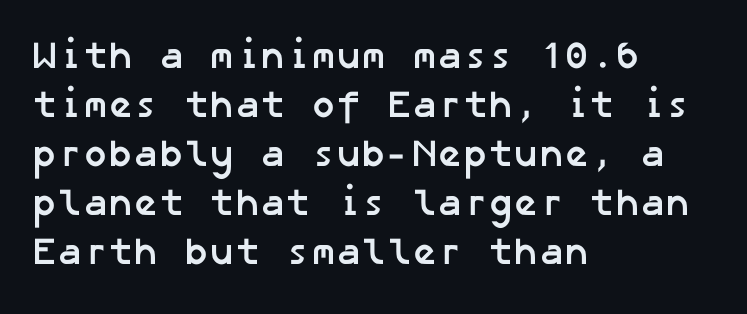
How are the letters spaced? Ordinarily, with no added tracking. On the weight axis this lands at bold, roughly 700. The area under the type is left untouched. The passage shown stacks its lines at a standard gap. The typesetter chose a ragged-right arrangement here. What kind of face is this? One without serifs — a sans.
